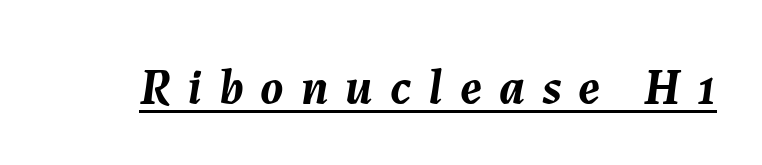
Q: Is the text bold? A: Yes.
Q: Is the text italic (slanted)? A: Yes, it leans right by about 7 degrees.
Q: Is the text underlined? A: Yes.
Q: Is the spacing between letters normal or unusually wide? A: Unusually wide.
Q: Width (condensed, normal, or wide)? A: Normal.
Q: Stroke contrast? A: Medium.
Q: x-height? A: Medium.
Q: Monospaced? A: No.
